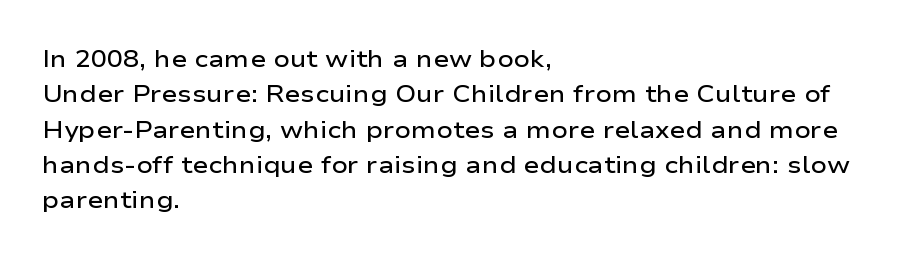
{"italic": "no", "bold": "semi", "underline": "no", "align": "left", "line_spacing": "normal", "line_spacing_ratio": 1.47, "letter_spacing": "normal", "letter_spacing_em": 0.0, "glyph_px": 24}
